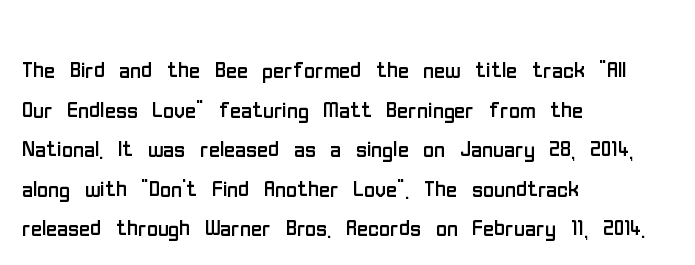
The image shows 30 px regular-weight, condensed sans-serif type, upright; set left-aligned, normal line spacing (1.32x), normal letter spacing, not underlined; low stroke contrast and a medium x-height.
